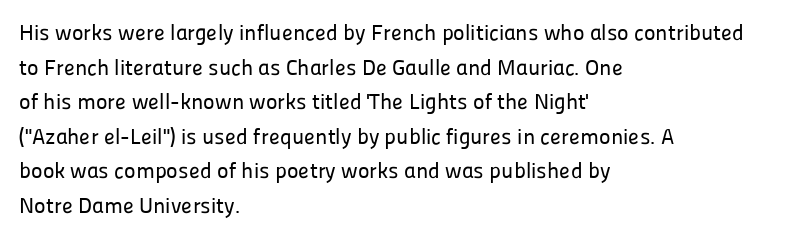
The image shows 22 px text type, upright; set left-aligned, normal line spacing (1.57x), normal letter spacing, not underlined.
